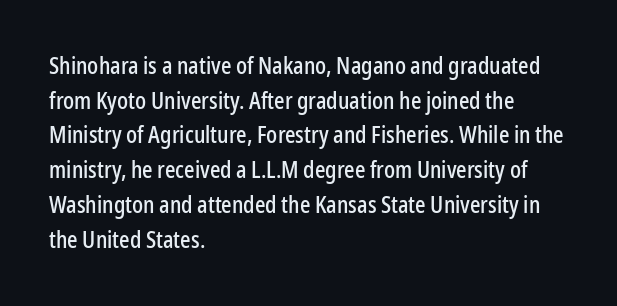
{"italic": "no", "underline": "no", "align": "left", "line_spacing": "normal", "line_spacing_ratio": 1.51, "letter_spacing": "normal", "letter_spacing_em": 0.0, "glyph_px": 23}
